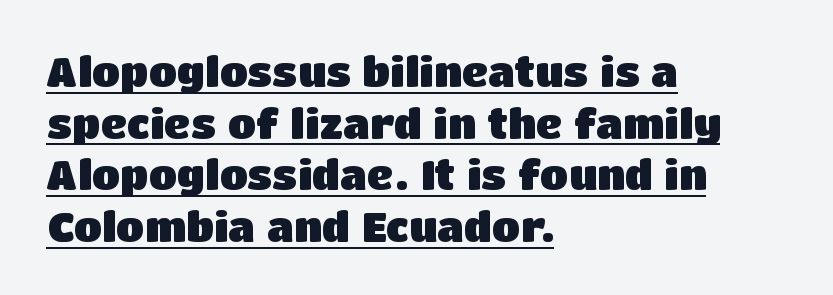
Q: Is the text bold? A: Yes.
Q: Is the text italic (slanted)? A: No, it is upright.
Q: Is the typeface a serif or a sans-serif typeface? A: Sans-serif.
Q: Is the text underlined? A: Yes.
Q: How is the paragraph aligned? A: Left-aligned.
Q: Is the spacing between letters normal or unusually wide? A: Normal.
Q: Is the spacing between lines tight, normal or loose? A: Normal.
Q: Width (condensed, normal, or wide)? A: Normal.
Q: Stroke contrast? A: Low.
Q: x-height? A: Large.
Q: Monospaced? A: No.
